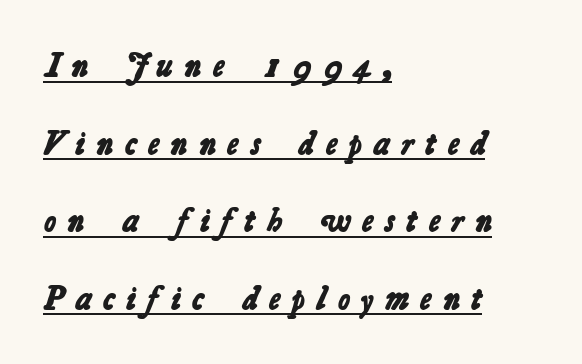
Is this a sans? Yes — the strokes have no serifs. How are the letters spaced? Widely, with obvious added tracking. These words are printed bold, with thick strokes throughout. Leading is clearly above the norm, producing a sparse column. The rendering uses natural spacing where letterforms have individual widths.
